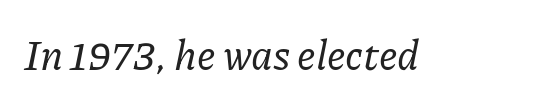
The image shows 41 px serif type, italic (leaning right); set normal letter spacing, not underlined; low stroke contrast and a medium x-height.
